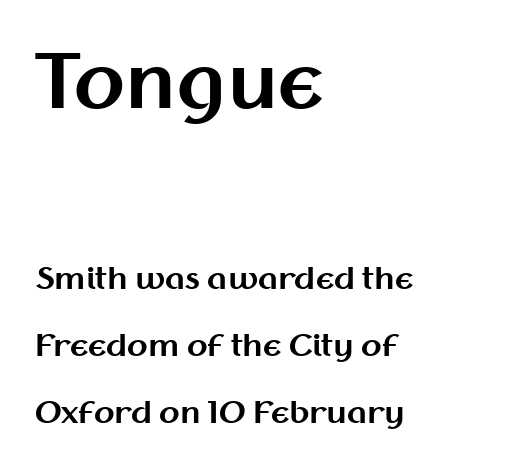
{"serif": "no", "italic": "no", "bold": "yes", "weight": "bold", "width": "normal", "stroke_contrast": "medium", "x_height": "medium", "monospaced": "no", "underline": "no", "align": "left", "line_spacing": "loose", "line_spacing_ratio": 2.23, "letter_spacing": "normal", "letter_spacing_em": 0.0, "larger_block": "first", "size_ratio": 2.47, "glyph_px": 74}
